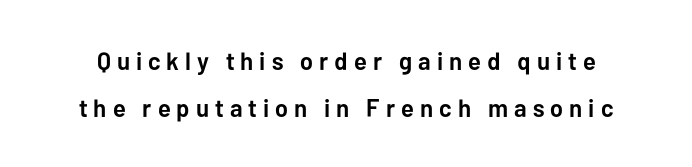
Q: Is the text bold? A: Yes.
Q: Is the text italic (slanted)? A: No, it is upright.
Q: Is the text underlined? A: No.
Q: Is the spacing between letters normal or unusually wide? A: Unusually wide.
